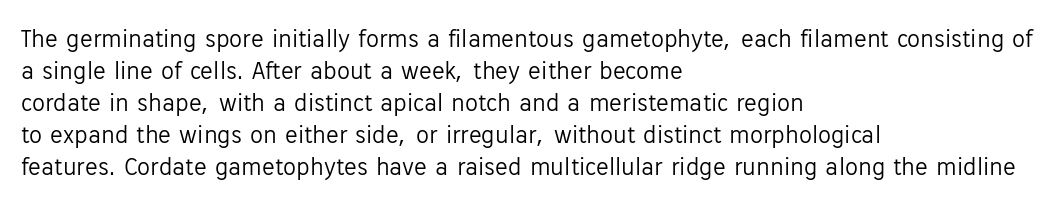
Q: Is the text bold? A: No.
Q: Is the text italic (slanted)? A: No, it is upright.
Q: Is the text underlined? A: No.
Q: How is the paragraph aligned? A: Left-aligned.
Q: Is the spacing between letters normal or unusually wide? A: Normal.
